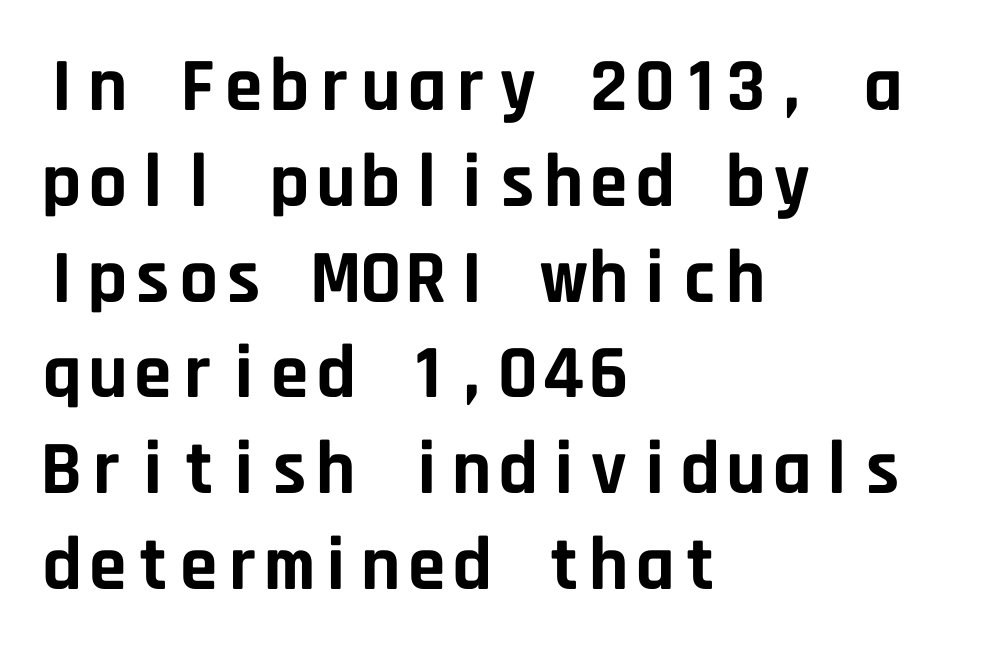
The image shows 76 px bold sans-serif type, upright, monospaced; set left-aligned, normal line spacing (1.26x), normal letter spacing, not underlined; low stroke contrast and a large x-height.
